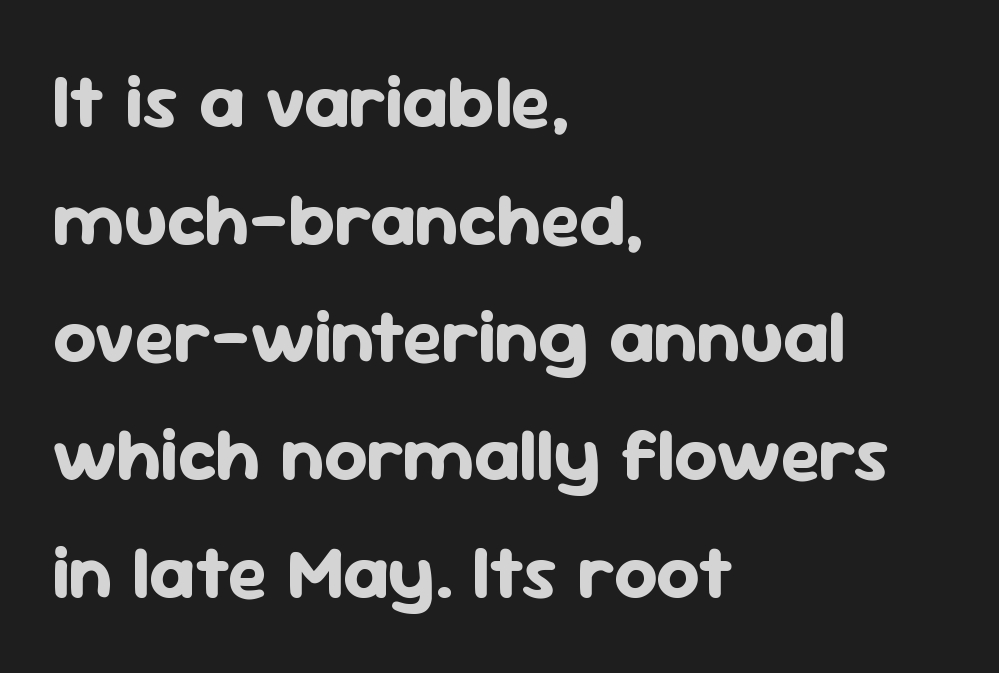
The image shows 75 px bold sans-serif type, upright; set left-aligned, normal line spacing (1.57x), normal letter spacing, not underlined; low stroke contrast and a medium x-height.
